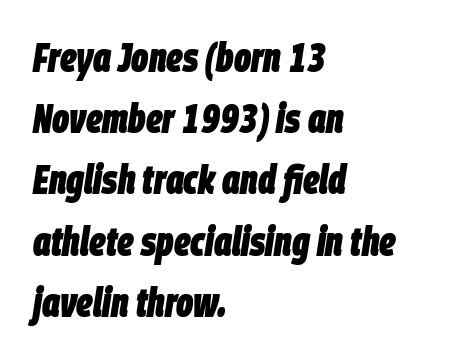
The image shows 40 px heavy, condensed type, italic (leaning right); set left-aligned, normal line spacing (1.53x), normal letter spacing, not underlined; low stroke contrast and a large x-height.
